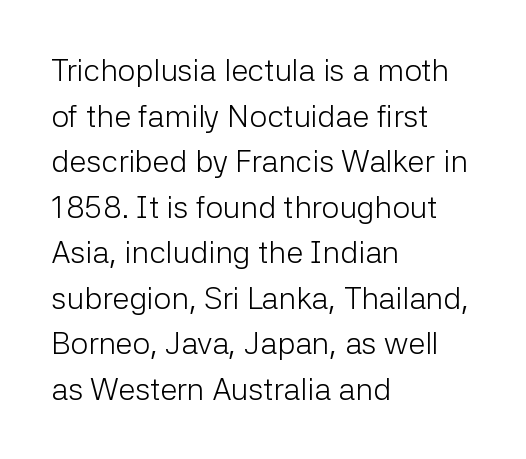
The image shows 31 px light sans-serif type, upright; set left-aligned, normal line spacing (1.47x), normal letter spacing, not underlined; low stroke contrast and a medium x-height.
